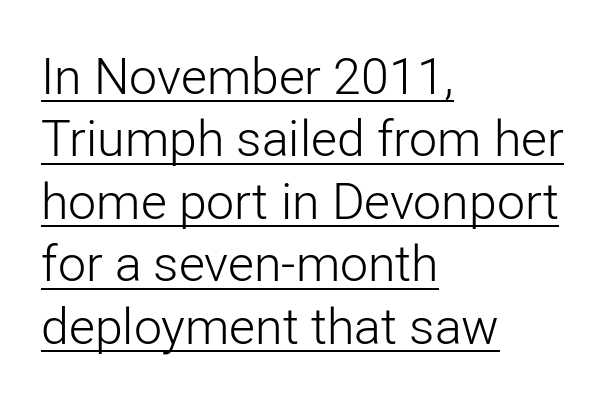
Horizontally, the lines are justified to the leading edge only. Regular leading. Proportional: the letters do not fall into vertical columns. Does the lettering tilt? It doesn't — this is upright. Does the type have serifs? No, each stem ends abruptly.
